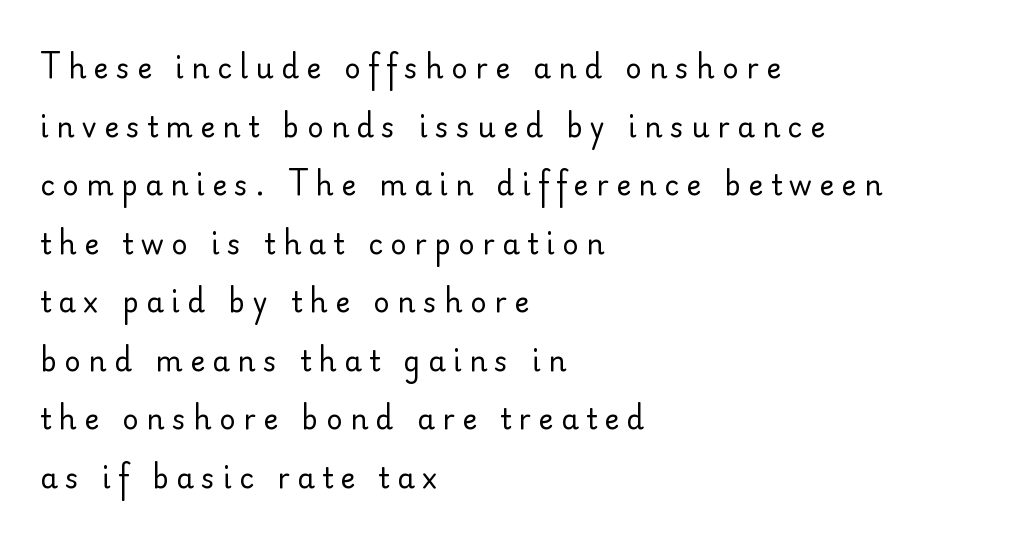
Vertical spacing — loose. Glance below the letters and you will spot only blank space. The typesetter chose a ragged-right arrangement here. Font category for this specimen: sans-serif.
